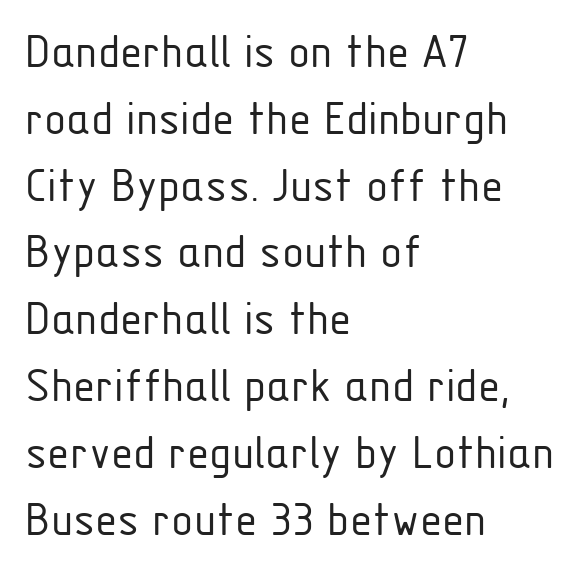
The image shows 51 px light, condensed sans-serif type, upright; set left-aligned, normal line spacing (1.31x), normal letter spacing, not underlined; low stroke contrast and a medium x-height.
